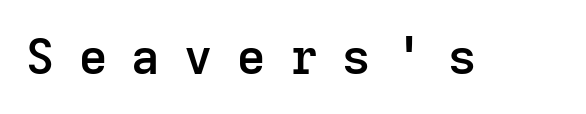
Q: Is the text bold? A: Semi-bold.
Q: Is the text italic (slanted)? A: No, it is upright.
Q: Is the typeface a serif or a sans-serif typeface? A: Sans-serif.
Q: Is the text underlined? A: No.
Q: Is the spacing between letters normal or unusually wide? A: Unusually wide.
Q: Width (condensed, normal, or wide)? A: Normal.
Q: Stroke contrast? A: Low.
Q: x-height? A: Medium.
Q: Monospaced? A: No.
